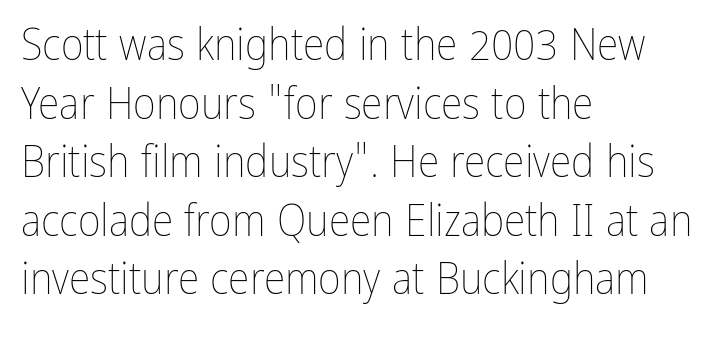
{"italic": "no", "bold": "no", "weight": "thin", "width": "condensed", "stroke_contrast": "low", "x_height": "medium", "monospaced": "no", "underline": "no", "align": "left", "line_spacing": "normal", "line_spacing_ratio": 1.33, "letter_spacing": "normal", "letter_spacing_em": 0.0, "glyph_px": 44}
